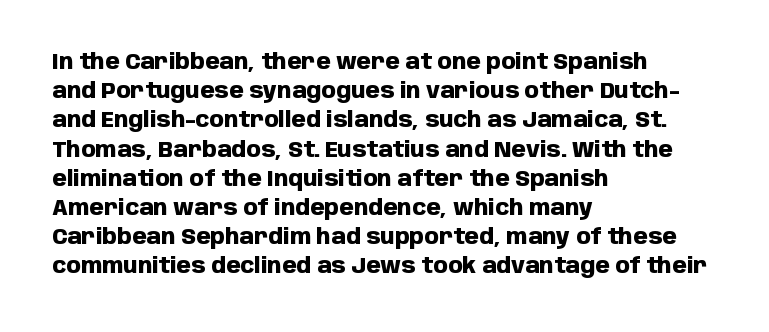
{"italic": "no", "bold": "yes", "underline": "no", "align": "left", "line_spacing": "normal", "line_spacing_ratio": 1.39, "letter_spacing": "normal", "letter_spacing_em": 0.0, "glyph_px": 21}
